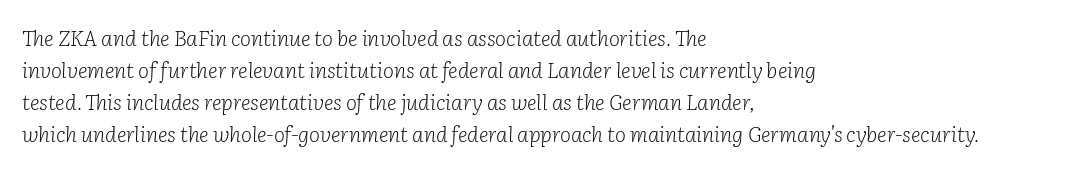
The image shows 21 px text type, italic (leaning right); set left-aligned, normal line spacing (1.53x), normal letter spacing, not underlined.
